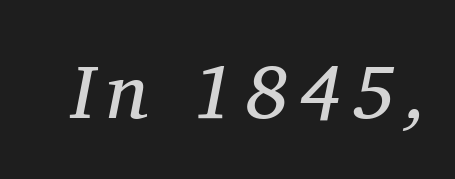
Q: Is the text bold? A: No.
Q: Is the text italic (slanted)? A: Yes, it leans right by about 11 degrees.
Q: Is the typeface a serif or a sans-serif typeface? A: Serif.
Q: Is the text underlined? A: No.
Q: Width (condensed, normal, or wide)? A: Normal.
Q: Stroke contrast? A: Medium.
Q: x-height? A: Medium.
Q: Monospaced? A: No.
